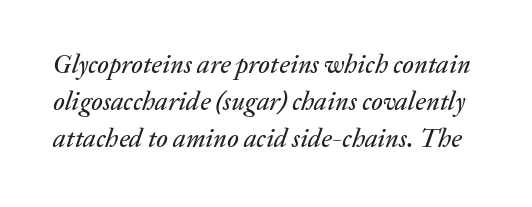
{"italic": "yes", "lean": "right", "slant_degrees": 20, "underline": "no", "line_spacing": "normal", "line_spacing_ratio": 1.42, "letter_spacing": "normal", "letter_spacing_em": 0.0, "glyph_px": 26}
